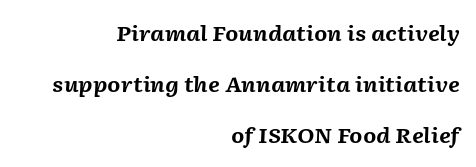
The image shows 21 px bold type, italic (leaning right); set right-aligned, loose line spacing (2.43x), normal letter spacing, not underlined.
